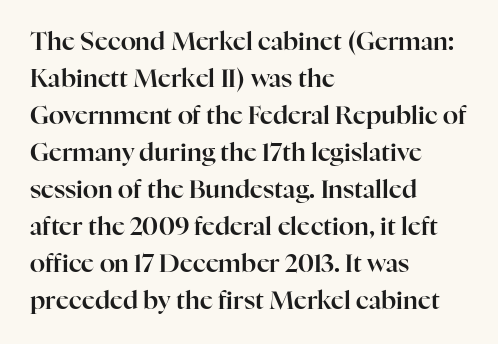
{"italic": "no", "underline": "no", "align": "left", "line_spacing": "normal", "line_spacing_ratio": 1.48, "letter_spacing": "normal", "letter_spacing_em": 0.0, "glyph_px": 25}
